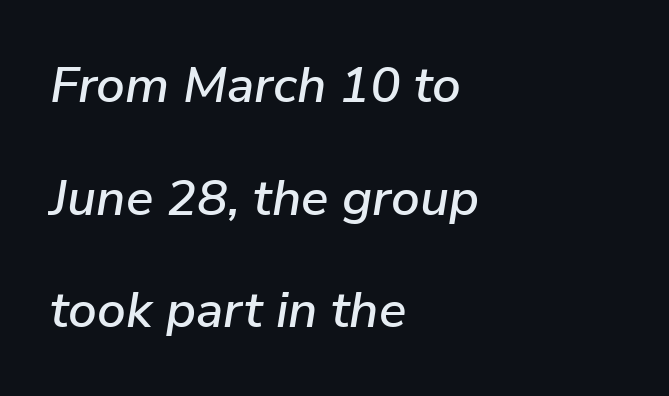
The image shows 51 px text type, italic (leaning right); set left-aligned, loose line spacing (2.21x), normal letter spacing, not underlined; low stroke contrast and a medium x-height.
